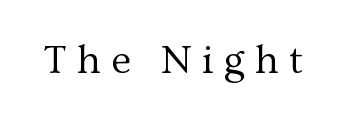
The image shows 40 px regular-weight serif type, upright; set unusually wide letter spacing (+0.26 em), not underlined; medium stroke contrast and a medium x-height.
